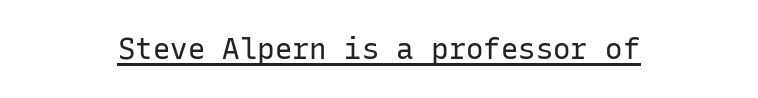
The image shows 29 px regular-weight sans-serif type, upright, monospaced; set normal letter spacing, underlined; low stroke contrast and a medium x-height.
